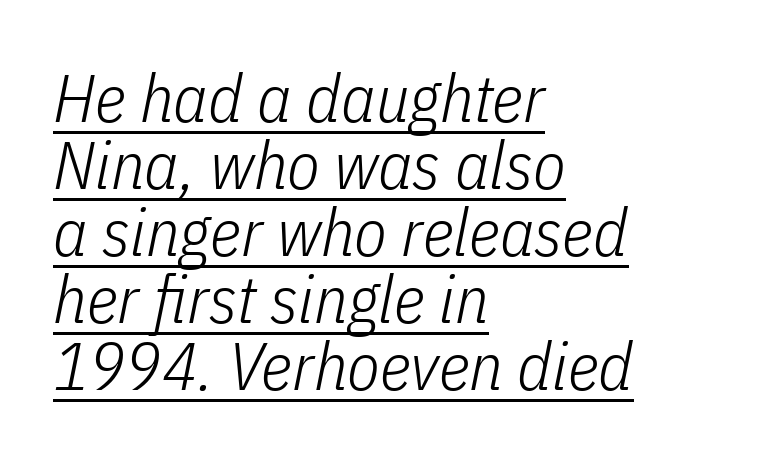
The paragraph shown leans on its left margin. The weight would be labelled regular, book, light, or lighter still. Interline gaps are noticeably narrow in this sample. Students, note that the glyphs here touch the page at normal intervals. The passage shown is typed in a proportional face where columns would drift. Slant detected: the letters are inclined.
